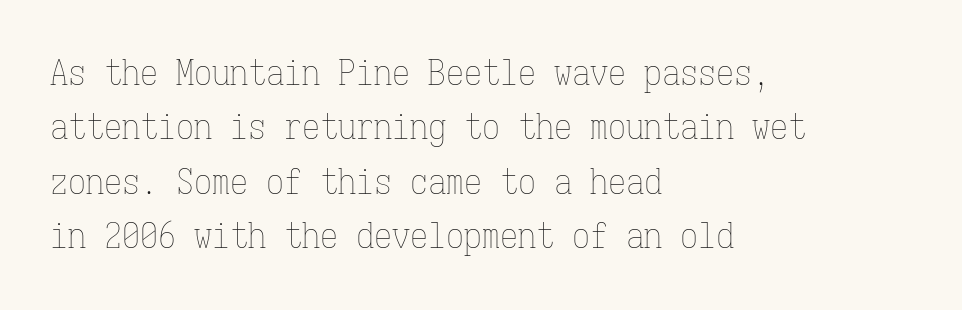
Q: Is the text bold? A: No.
Q: Is the text italic (slanted)? A: No, it is upright.
Q: Is the text underlined? A: No.
Q: How is the paragraph aligned? A: Left-aligned.
Q: Is the spacing between letters normal or unusually wide? A: Normal.
Q: Is the spacing between lines tight, normal or loose? A: Normal.
Q: Width (condensed, normal, or wide)? A: Condensed.
Q: Stroke contrast? A: Low.
Q: x-height? A: Medium.
Q: Monospaced? A: Yes.
